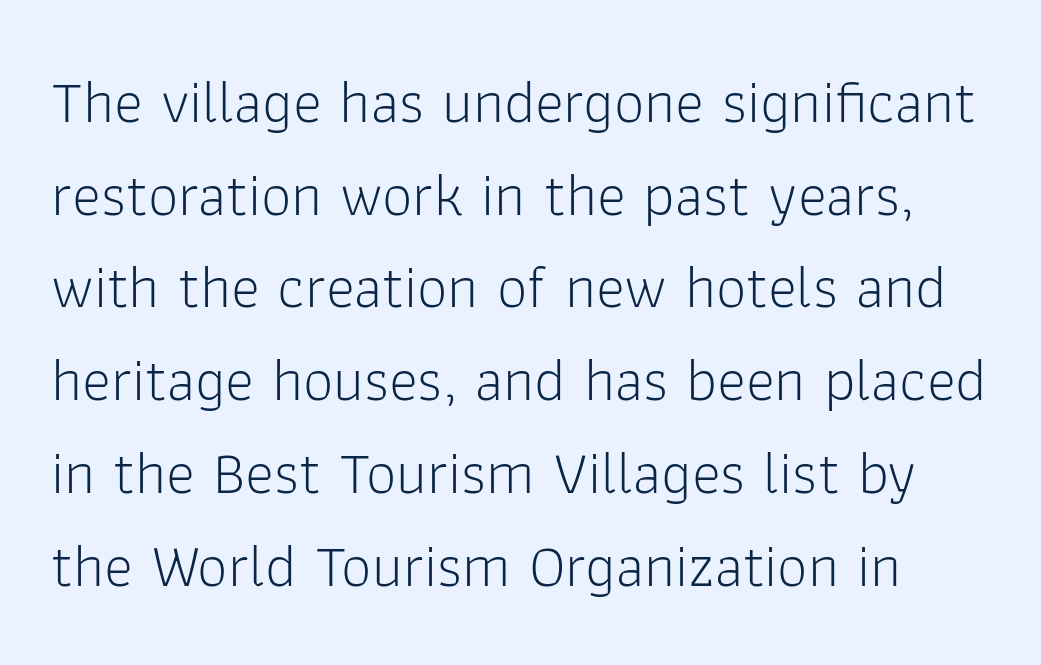
{"serif": "no", "italic": "no", "bold": "no", "weight": "light", "width": "normal", "stroke_contrast": "low", "x_height": "medium", "monospaced": "no", "underline": "no", "line_spacing": "normal", "line_spacing_ratio": 1.52, "letter_spacing": "normal", "letter_spacing_em": 0.0, "glyph_px": 61}
